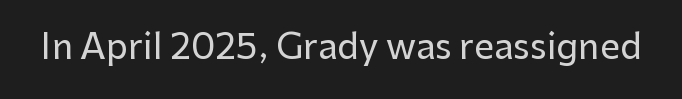
The image shows 35 px sans-serif type, upright; set normal letter spacing, not underlined; low stroke contrast and a medium x-height.
